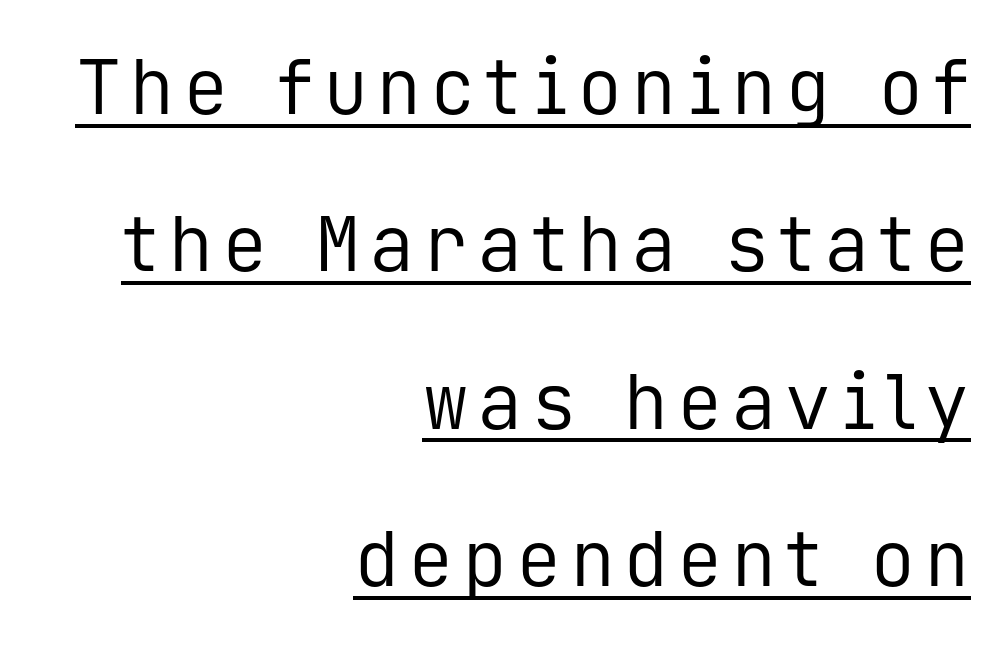
Q: Is the text bold? A: No.
Q: Is the text italic (slanted)? A: No, it is upright.
Q: Is the typeface a serif or a sans-serif typeface? A: Sans-serif.
Q: Is the text underlined? A: Yes.
Q: How is the paragraph aligned? A: Right-aligned.
Q: Is the spacing between lines tight, normal or loose? A: Loose.
Q: Width (condensed, normal, or wide)? A: Normal.
Q: Stroke contrast? A: Low.
Q: x-height? A: Medium.
Q: Monospaced? A: Yes.
